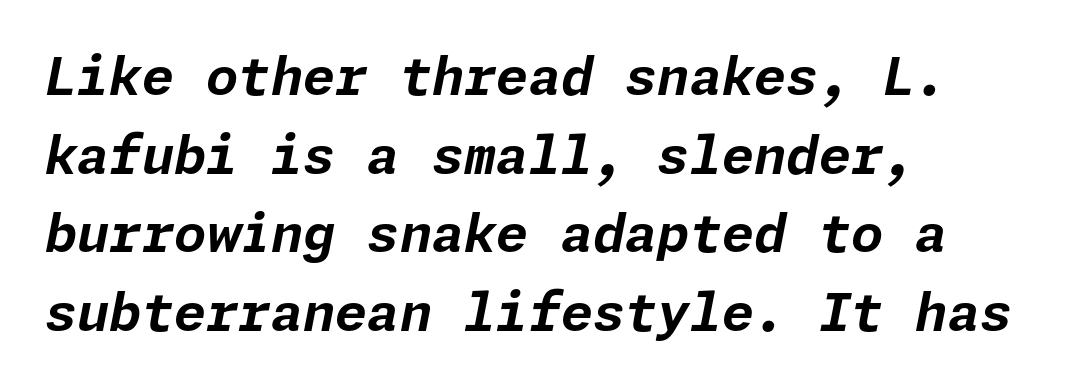
Q: Is the text bold? A: Yes.
Q: Is the text italic (slanted)? A: Yes, it leans right by about 11 degrees.
Q: Is the text underlined? A: No.
Q: How is the paragraph aligned? A: Left-aligned.
Q: Is the spacing between letters normal or unusually wide? A: Normal.
Q: Is the spacing between lines tight, normal or loose? A: Normal.
Q: Width (condensed, normal, or wide)? A: Normal.
Q: Stroke contrast? A: Low.
Q: x-height? A: Medium.
